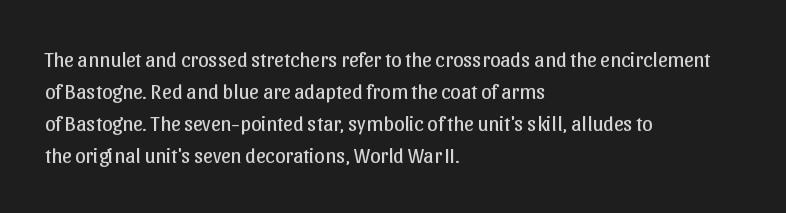
The image shows 21 px text type, upright; set left-aligned, normal line spacing (1.53x), normal letter spacing, not underlined.
